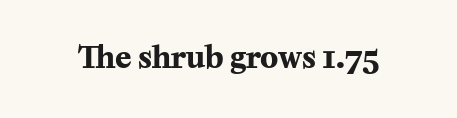
Q: Is the text bold? A: Yes.
Q: Is the text italic (slanted)? A: No, it is upright.
Q: Is the typeface a serif or a sans-serif typeface? A: Serif.
Q: Is the text underlined? A: No.
Q: Is the spacing between letters normal or unusually wide? A: Normal.
Q: Width (condensed, normal, or wide)? A: Normal.
Q: Stroke contrast? A: Medium.
Q: x-height? A: Medium.
Q: Monospaced? A: No.
